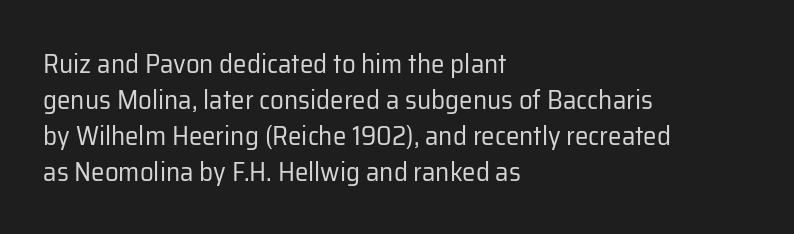
{"italic": "no", "bold": "no", "underline": "no", "align": "left", "line_spacing": "normal", "line_spacing_ratio": 1.33, "letter_spacing": "normal", "letter_spacing_em": 0.0, "glyph_px": 27}
